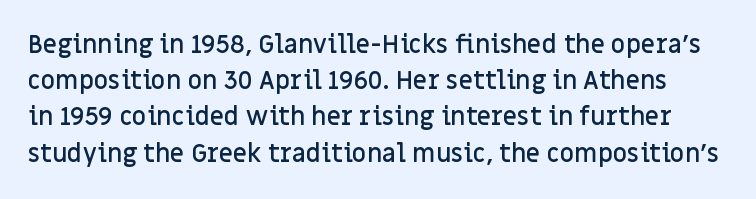
The image shows 25 px text type, upright; set normal line spacing (1.45x), normal letter spacing, not underlined.
